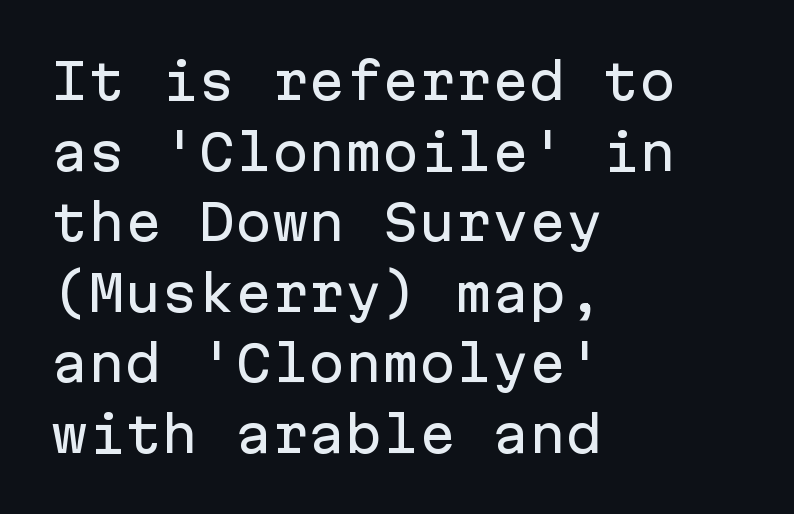
The image shows 49 px sans-serif type, upright, monospaced; set left-aligned, normal line spacing (1.44x), normal letter spacing, not underlined; low stroke contrast and a medium x-height.
